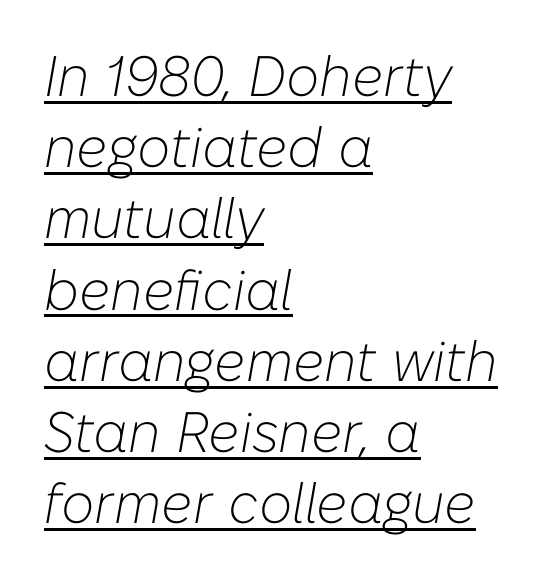
The image shows 57 px light type, italic (leaning right); set left-aligned, normal line spacing (1.25x), normal letter spacing, underlined; low stroke contrast and a medium x-height.
